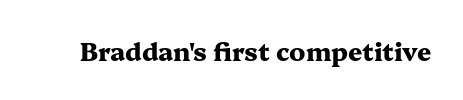
Q: Is the text bold? A: Yes.
Q: Is the text italic (slanted)? A: No, it is upright.
Q: Is the text underlined? A: No.
Q: Is the spacing between letters normal or unusually wide? A: Normal.
